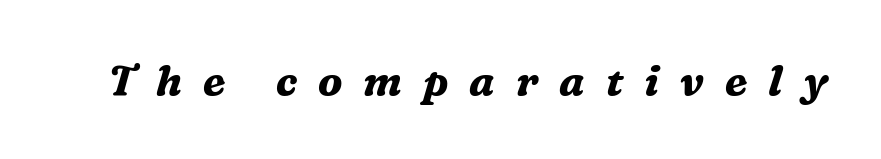
The image shows 42 px bold serif type, italic (leaning right); set unusually wide letter spacing (+0.5 em), not underlined; medium stroke contrast and a medium x-height.
